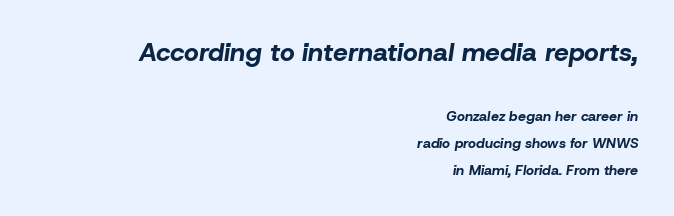
If you drew a ruler down the right edge, every line would touch it. Rows of type keep a wide berth in the vertical direction. Characters are canted at an angle relative to the baseline's perpendicular. Underline: absent.
